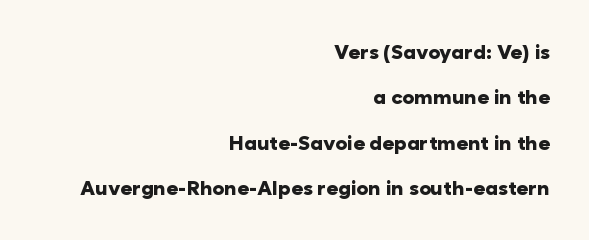
The image shows 20 px bold type, upright; set right-aligned, loose line spacing (2.27x), normal letter spacing, not underlined.
